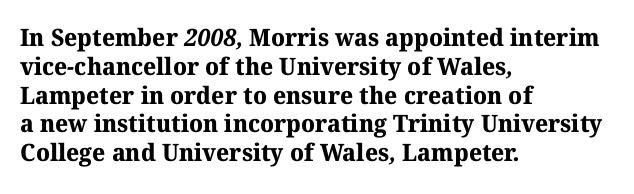
{"bold": "yes", "underline": "no", "align": "left", "line_spacing_ratio": 1.2, "letter_spacing": "normal", "letter_spacing_em": 0.0, "glyph_px": 24}
